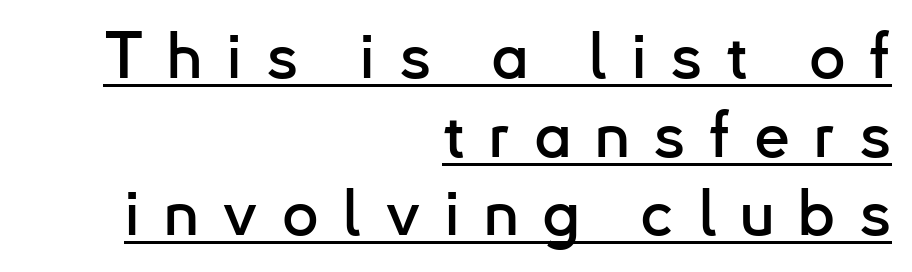
The text block is weighted toward the right margin, trailing off unevenly leftward. A typesetter would call this heavily tracked-out type. Emphasis is given by a line drawn under the lettering. Think of a printed novel: that variable character pitch is what you see here.
